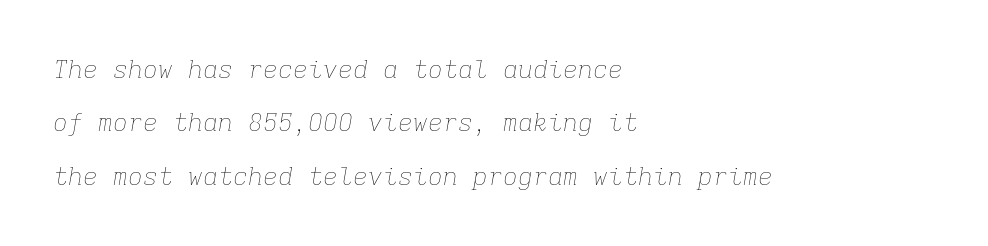
Q: Is the text bold? A: No.
Q: Is the text italic (slanted)? A: Yes, it leans right by about 9 degrees.
Q: Is the text underlined? A: No.
Q: How is the paragraph aligned? A: Left-aligned.
Q: Is the spacing between letters normal or unusually wide? A: Normal.
Q: Is the spacing between lines tight, normal or loose? A: Loose.
